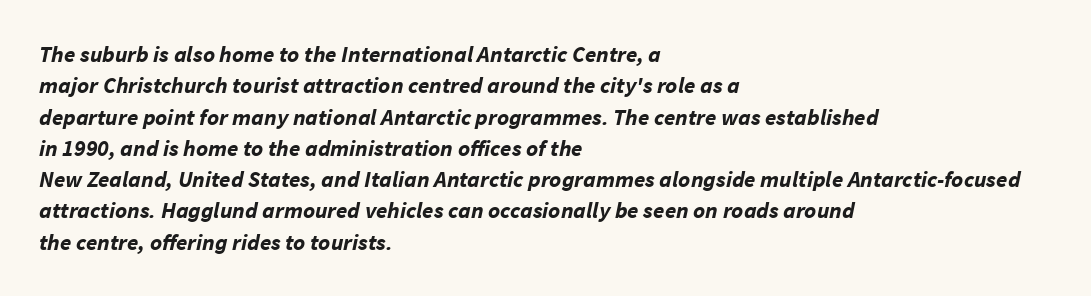
Q: Is the text bold? A: Yes.
Q: Is the text italic (slanted)? A: Yes, it leans right by about 11 degrees.
Q: Is the text underlined? A: No.
Q: How is the paragraph aligned? A: Left-aligned.
Q: Is the spacing between letters normal or unusually wide? A: Normal.
Q: Is the spacing between lines tight, normal or loose? A: Normal.
